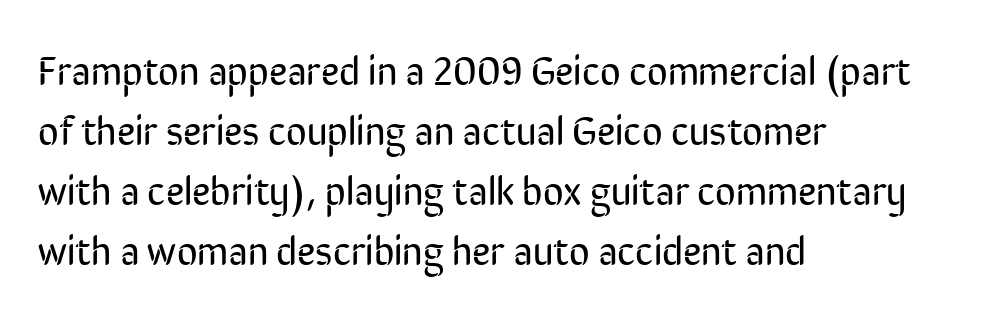
The designer went with a sans here, leaving each stem footless. Posture: upright roman. Stem width sits at or under what a default text font uses. The zone under the glyphs is completely vacant. Is the block centered? No — it sits flush against the left margin. Observe the ordinary spacing: letters are neighbours, not strangers.
